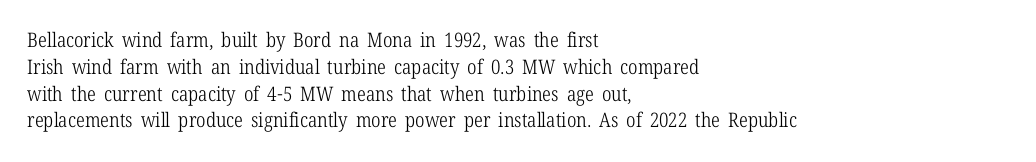
Unlike italic type, these characters show no tilt at all. Honestly, there is no underline to notice here at all. The ragged edge is on the right, which tells us the setting is flush left. Tracking here is standard; glyphs follow each other at the usual distance.
